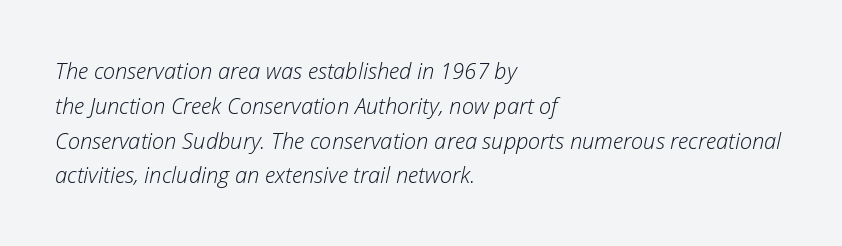
Italic? Definitely — the glyphs are oblique. Summary of weight: not heavy and not bold. Any mark beneath the type? The region is blank. Short and long lines alike share a common starting point at left.
